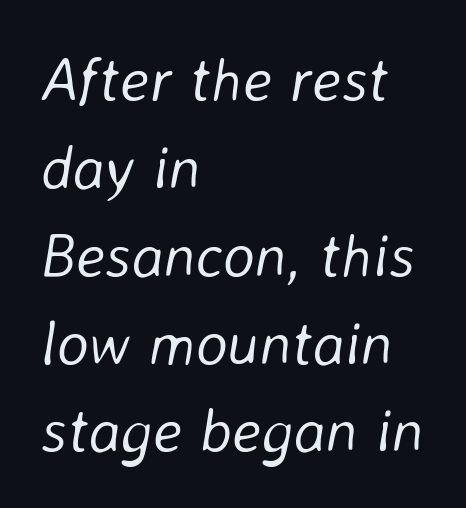
Q: Is the text bold? A: No.
Q: Is the text italic (slanted)? A: Yes, it leans right by about 8 degrees.
Q: Is the text underlined? A: No.
Q: How is the paragraph aligned? A: Left-aligned.
Q: Is the spacing between letters normal or unusually wide? A: Normal.
Q: Is the spacing between lines tight, normal or loose? A: Normal.
Q: Width (condensed, normal, or wide)? A: Normal.
Q: Stroke contrast? A: Low.
Q: x-height? A: Medium.
Q: Monospaced? A: No.
